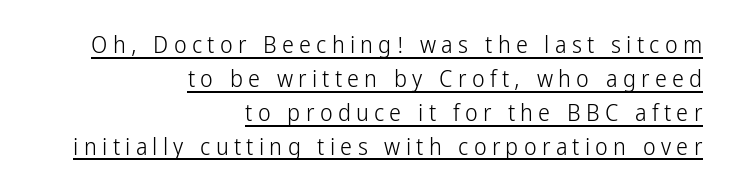
The image shows 24 px text type, upright; set right-aligned, normal line spacing (1.41x), unusually wide letter spacing (+0.22 em), underlined.
